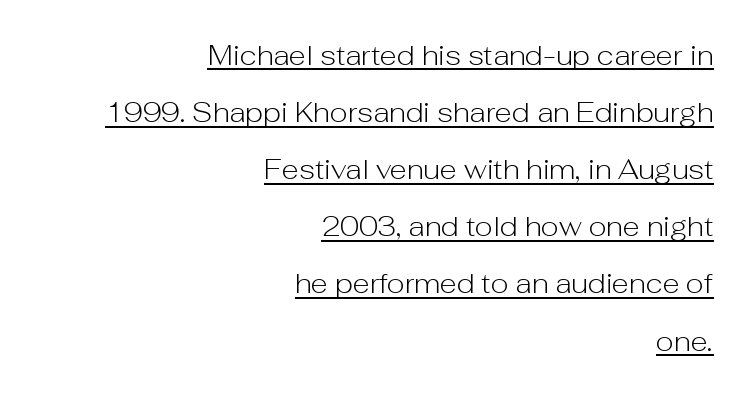
The font sits on the lighter half of the weight spectrum, regular included. The lettering holds an erect, upright posture throughout. Underline: present. The type family on display is of the sans-serif kind. Line ends are locked; line starts wander. Students, observe: this is what heavily led, spacious text looks like.
